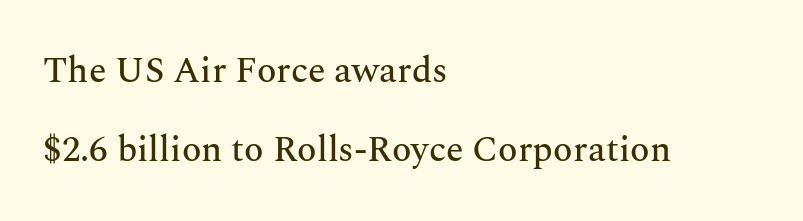
The image shows 36 px serif type, upright; set left-aligned, loose line spacing (2.19x), normal letter spacing, not underlined; medium stroke contrast and a medium x-height.
